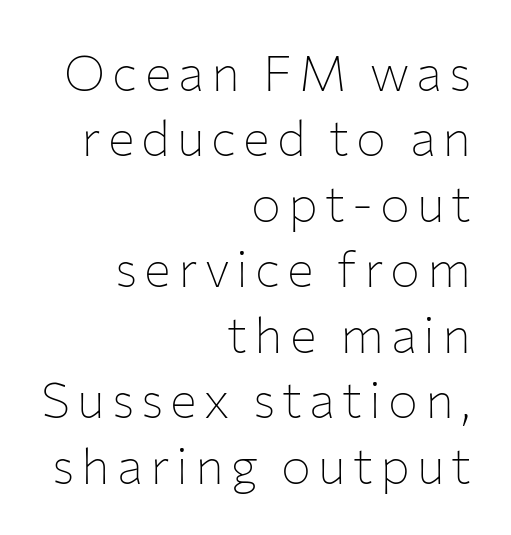
Q: Is the text bold? A: No.
Q: Is the text italic (slanted)? A: No, it is upright.
Q: Is the typeface a serif or a sans-serif typeface? A: Sans-serif.
Q: Is the text underlined? A: No.
Q: How is the paragraph aligned? A: Right-aligned.
Q: Is the spacing between lines tight, normal or loose? A: Normal.
Q: Width (condensed, normal, or wide)? A: Normal.
Q: Stroke contrast? A: Low.
Q: x-height? A: Medium.
Q: Monospaced? A: No.
